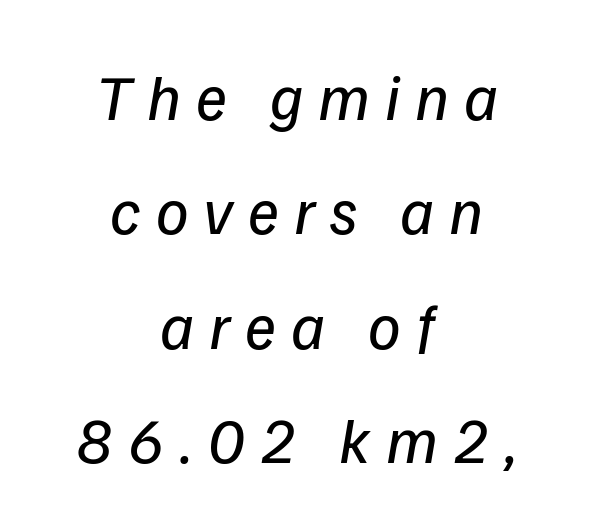
Q: Is the text bold? A: No.
Q: Is the typeface a serif or a sans-serif typeface? A: Sans-serif.
Q: Is the text underlined? A: No.
Q: How is the paragraph aligned? A: Centered.
Q: Is the spacing between letters normal or unusually wide? A: Unusually wide.
Q: Width (condensed, normal, or wide)? A: Normal.
Q: Stroke contrast? A: Low.
Q: x-height? A: Medium.
Q: Monospaced? A: No.
